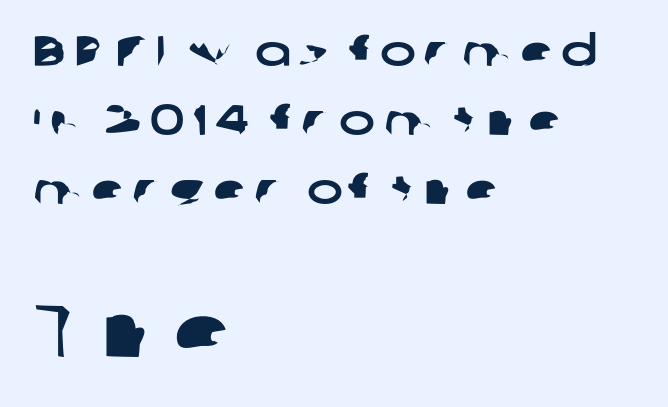
Q: Is the typeface a serif or a sans-serif typeface? A: Sans-serif.
Q: Is the text underlined? A: No.
Q: How is the paragraph aligned? A: Left-aligned.
Q: Is the spacing between lines tight, normal or loose? A: Normal.
Q: Which block of text is set in a larger size, the first (top) or the second (bottom)? A: The second (bottom) one.
Q: Width (condensed, normal, or wide)? A: Wide.
Q: Stroke contrast? A: Low.
Q: x-height? A: Medium.
Q: Monospaced? A: No.
